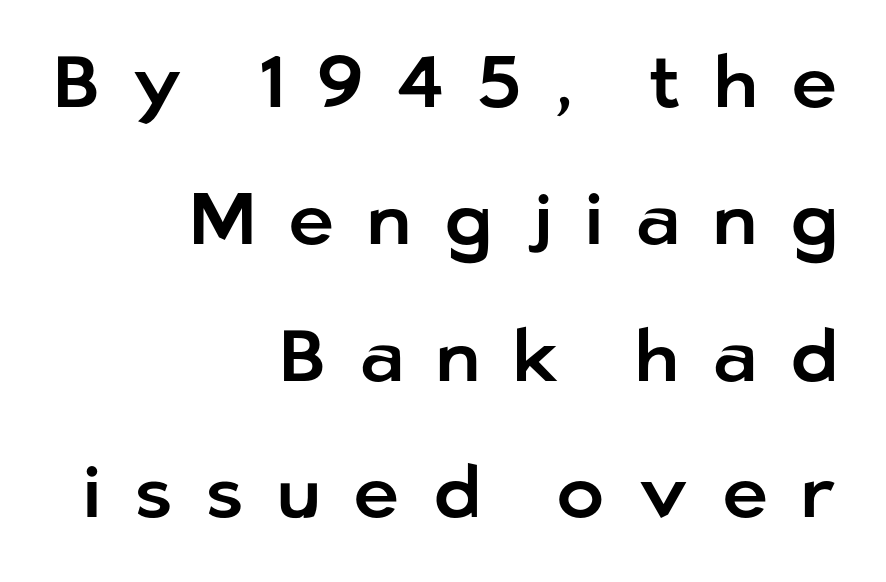
{"serif": "no", "italic": "no", "width": "normal", "stroke_contrast": "low", "x_height": "medium", "monospaced": "no", "underline": "no", "align": "right", "line_spacing": "loose", "line_spacing_ratio": 1.9, "letter_spacing": "wide", "letter_spacing_em": 0.46, "glyph_px": 72}
